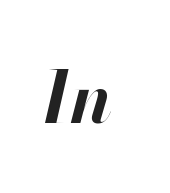
Honestly, the letter spacing is just normal — you wouldn't notice it. The rendering uses natural spacing where letterforms have individual widths. Strokes here are thick enough to call this a true bold. Only glyphs here, with clear space below each row. Notice how the stems are inclined rather than vertical — that's the hallmark of italics.
